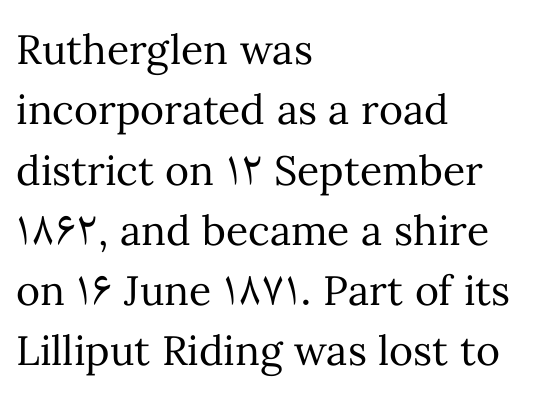
Q: Is the text bold? A: No.
Q: Is the text italic (slanted)? A: No, it is upright.
Q: Is the text underlined? A: No.
Q: How is the paragraph aligned? A: Left-aligned.
Q: Is the spacing between letters normal or unusually wide? A: Normal.
Q: Is the spacing between lines tight, normal or loose? A: Normal.
Q: Width (condensed, normal, or wide)? A: Normal.
Q: Stroke contrast? A: Medium.
Q: x-height? A: Medium.
Q: Monospaced? A: No.
